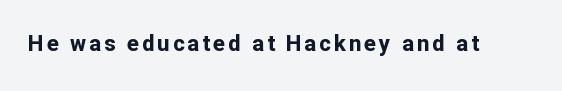
The image shows 22 px bold type, upright; set not underlined.
